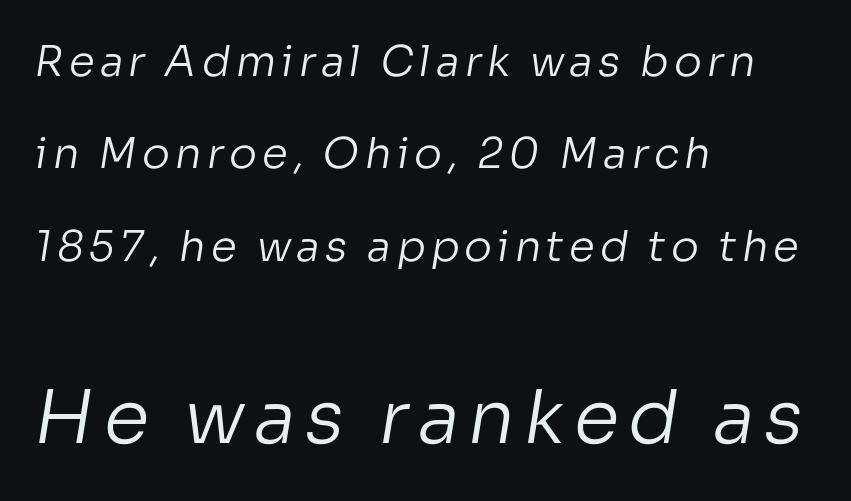
The image shows 74 px regular-weight sans-serif type; set left-aligned, loose line spacing (2.2x), not underlined; the second (bottom) block is 1.76x larger; low stroke contrast and a medium x-height.
